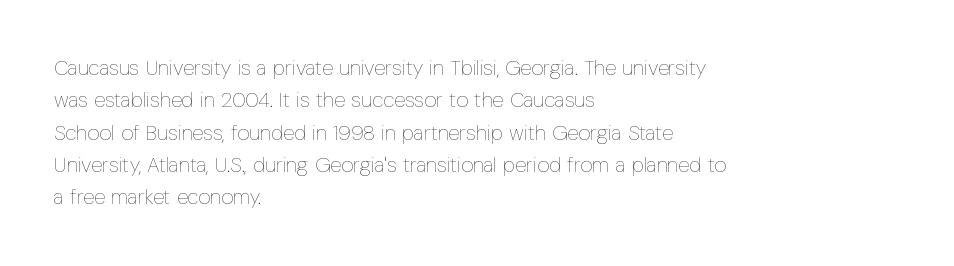
Q: Is the text bold? A: No.
Q: Is the text italic (slanted)? A: No, it is upright.
Q: Is the text underlined? A: No.
Q: How is the paragraph aligned? A: Left-aligned.
Q: Is the spacing between letters normal or unusually wide? A: Normal.
Q: Is the spacing between lines tight, normal or loose? A: Normal.
